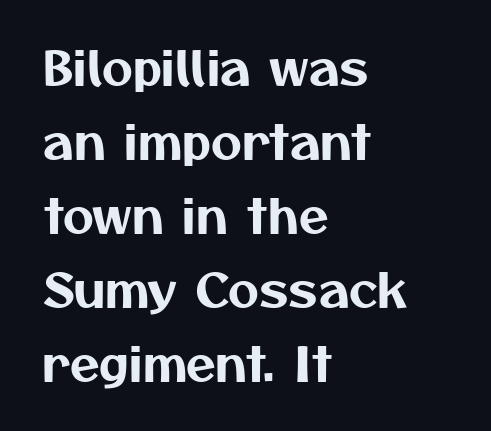
Q: Is the typeface a serif or a sans-serif typeface? A: Sans-serif.
Q: Is the text underlined? A: No.
Q: How is the paragraph aligned? A: Left-aligned.
Q: Is the spacing between letters normal or unusually wide? A: Normal.
Q: Is the spacing between lines tight, normal or loose? A: Normal.
Q: Width (condensed, normal, or wide)? A: Normal.
Q: Stroke contrast? A: Medium.
Q: x-height? A: Medium.
Q: Monospaced? A: No.
